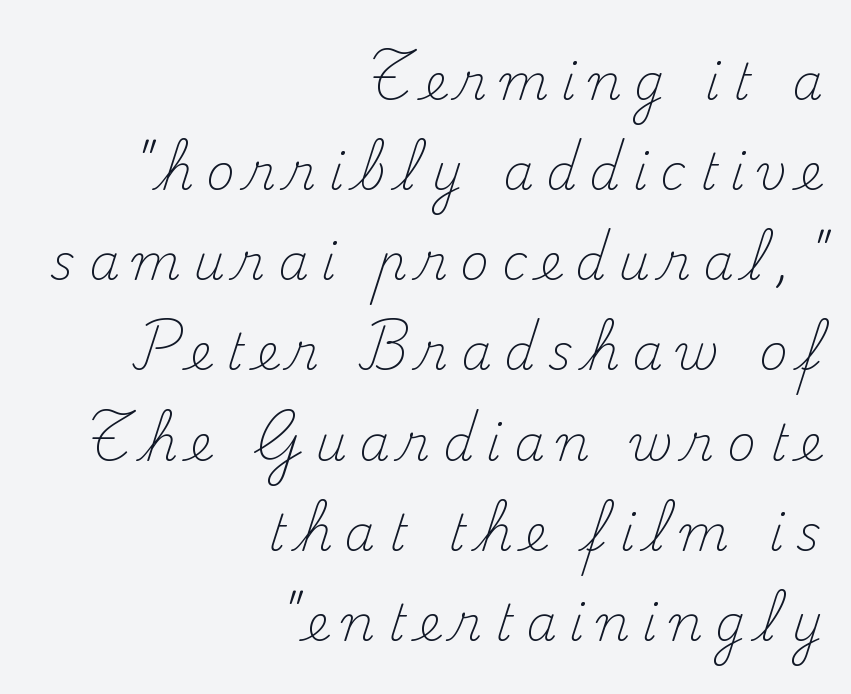
Q: Is the text bold? A: No.
Q: Is the text italic (slanted)? A: Yes.
Q: Is the typeface a serif or a sans-serif typeface? A: Serif.
Q: Is the text underlined? A: No.
Q: How is the paragraph aligned? A: Right-aligned.
Q: Is the spacing between letters normal or unusually wide? A: Unusually wide.
Q: Width (condensed, normal, or wide)? A: Normal.
Q: Stroke contrast? A: Medium.
Q: x-height? A: Small.
Q: Monospaced? A: No.
